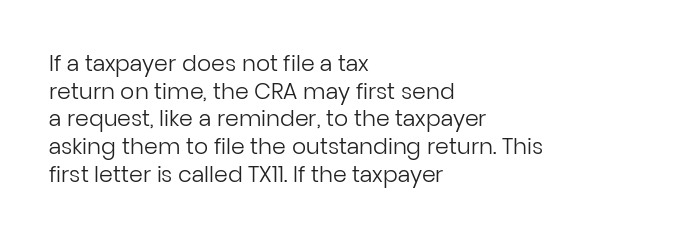
The typeface has the unassuming heft of standard copy or less. Vertical strokes here are truly vertical. A clean baseline with only descenders dipping below it. Default kerning and tracking; the words read as compact shapes.
